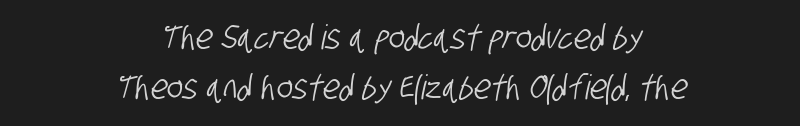
Q: Is the typeface a serif or a sans-serif typeface? A: Sans-serif.
Q: Is the text underlined? A: No.
Q: How is the paragraph aligned? A: Centered.
Q: Is the spacing between letters normal or unusually wide? A: Normal.
Q: Is the spacing between lines tight, normal or loose? A: Normal.
Q: Width (condensed, normal, or wide)? A: Condensed.
Q: Stroke contrast? A: Low.
Q: x-height? A: Large.
Q: Monospaced? A: No.
